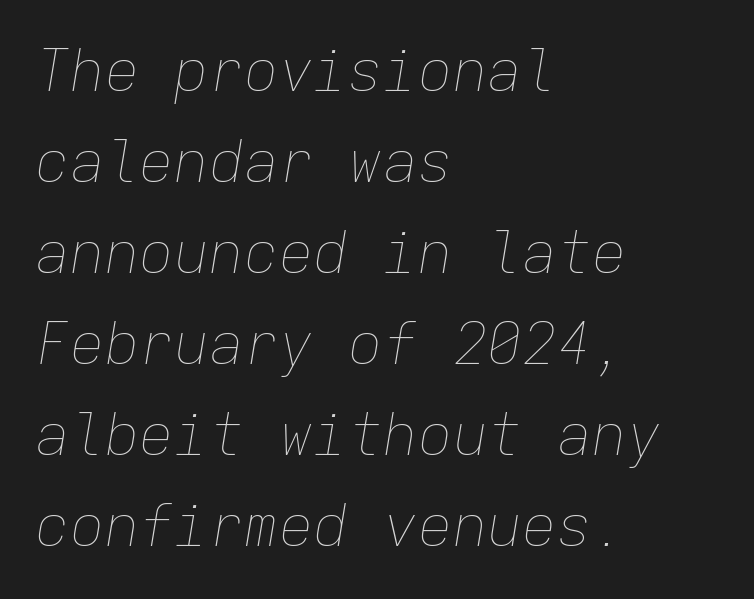
{"italic": "yes", "lean": "right", "slant_degrees": 9, "bold": "no", "weight": "thin", "width": "normal", "stroke_contrast": "low", "x_height": "medium", "monospaced": "yes", "underline": "no", "align": "left", "line_spacing": "normal", "line_spacing_ratio": 1.57, "letter_spacing": "normal", "letter_spacing_em": 0.0, "glyph_px": 58}
